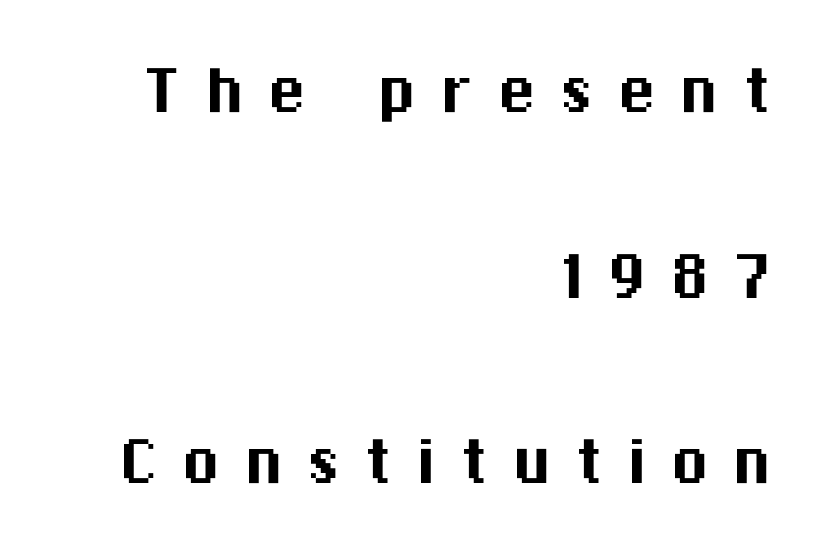
The image shows 78 px sans-serif type, upright; set right-aligned, loose line spacing (2.38x), unusually wide letter spacing (+0.3 em), not underlined; medium stroke contrast and a medium x-height.
